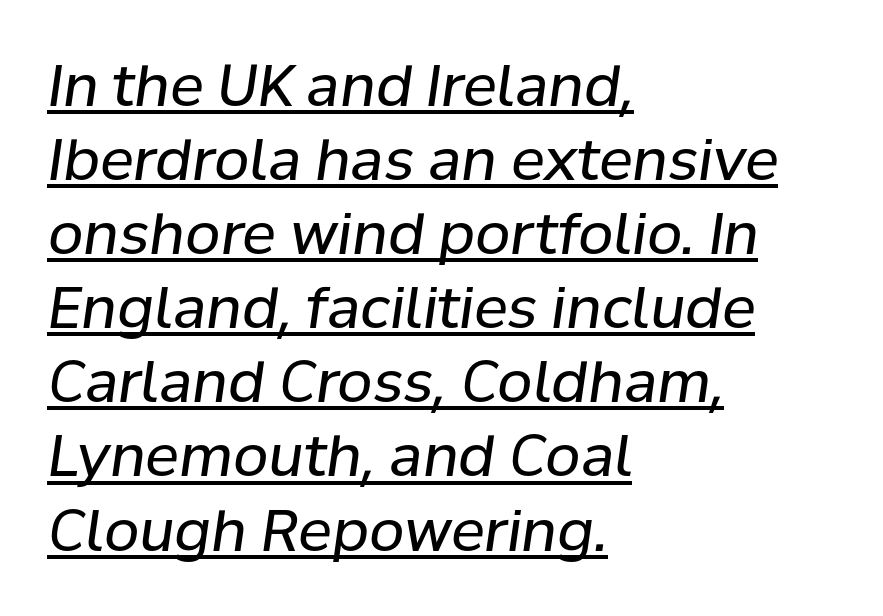
These lines are set flush left with a ragged right edge. You can tell it's italic because the verticals aren't actually vertical. These lines keep a tight, regular rhythm from letter to letter. No extra ink here — the face is not bold. A baseline rule has been typeset under these characters. The passage shown is typed in a proportional face where columns would drift.
